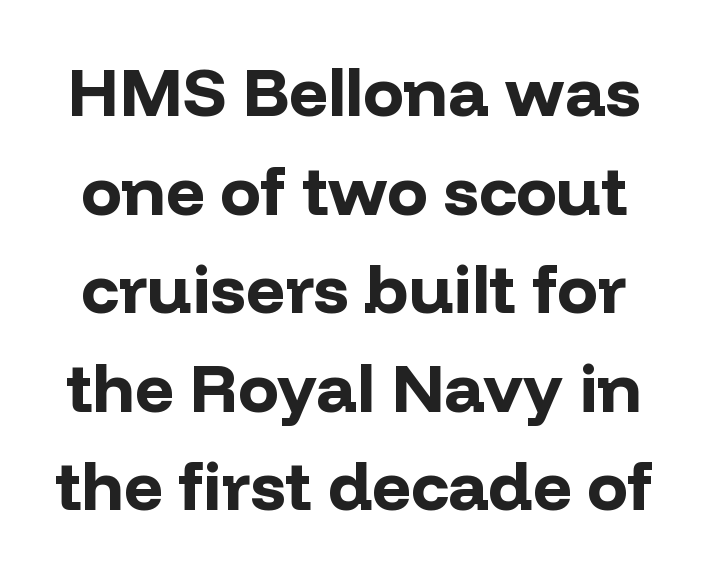
Q: Is the text bold? A: Yes.
Q: Is the text italic (slanted)? A: No, it is upright.
Q: Is the typeface a serif or a sans-serif typeface? A: Sans-serif.
Q: Is the text underlined? A: No.
Q: Is the spacing between letters normal or unusually wide? A: Normal.
Q: Is the spacing between lines tight, normal or loose? A: Normal.
Q: Width (condensed, normal, or wide)? A: Normal.
Q: Stroke contrast? A: Low.
Q: x-height? A: Medium.
Q: Monospaced? A: No.
